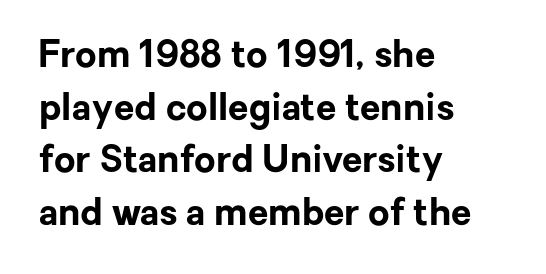
The leading is moderate, giving the passage an even texture. Observe the absence of serifs on each vertical stroke in this sample. You'd pick this weight for a headline — it's a proper bold. The area under the type is left untouched. Each letter keeps its own natural width here, so spacing adapts to shape. In terms of posture, this sample is upright.
